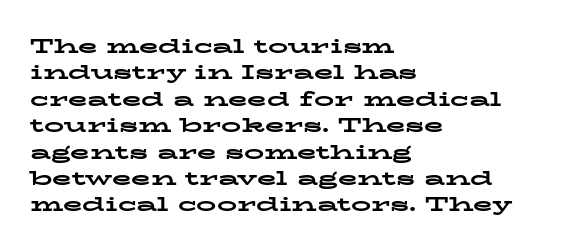
Q: Is the text bold? A: Yes.
Q: Is the text italic (slanted)? A: No, it is upright.
Q: Is the text underlined? A: No.
Q: How is the paragraph aligned? A: Left-aligned.
Q: Is the spacing between letters normal or unusually wide? A: Normal.
Q: Is the spacing between lines tight, normal or loose? A: Normal.
